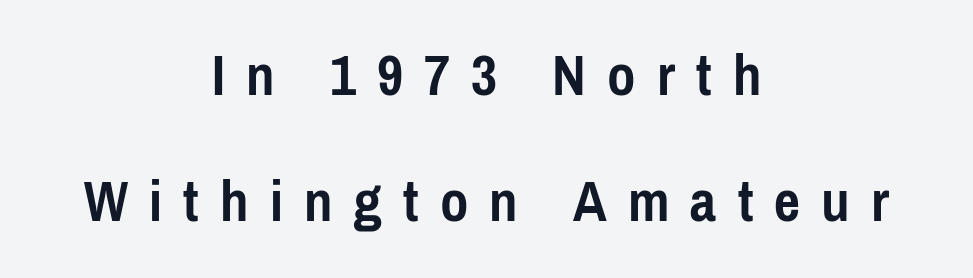
{"serif": "no", "italic": "no", "bold": "yes", "weight": "semibold", "width": "condensed", "stroke_contrast": "low", "x_height": "medium", "monospaced": "no", "underline": "no", "align": "center", "line_spacing": "loose", "line_spacing_ratio": 2.03, "letter_spacing": "wide", "letter_spacing_em": 0.34, "glyph_px": 62}
